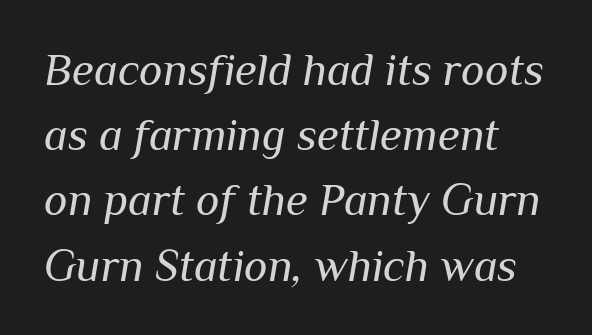
The image shows 45 px regular-weight type, italic (leaning right); set normal line spacing (1.45x), normal letter spacing, not underlined; medium stroke contrast and a medium x-height.
